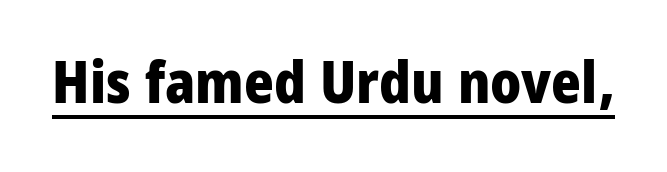
Each letter keeps its own natural width here, so spacing adapts to shape. The designer went with a sans here, leaving each stem footless. Thick stems and heavy bowls — unmistakably bold. If you drew a line through each stem, it would be perfectly vertical.
